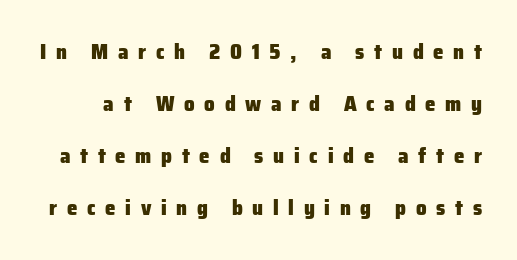
Q: Is the text bold? A: Yes.
Q: Is the text italic (slanted)? A: No, it is upright.
Q: Is the text underlined? A: No.
Q: Is the spacing between letters normal or unusually wide? A: Unusually wide.
Q: Is the spacing between lines tight, normal or loose? A: Loose.
